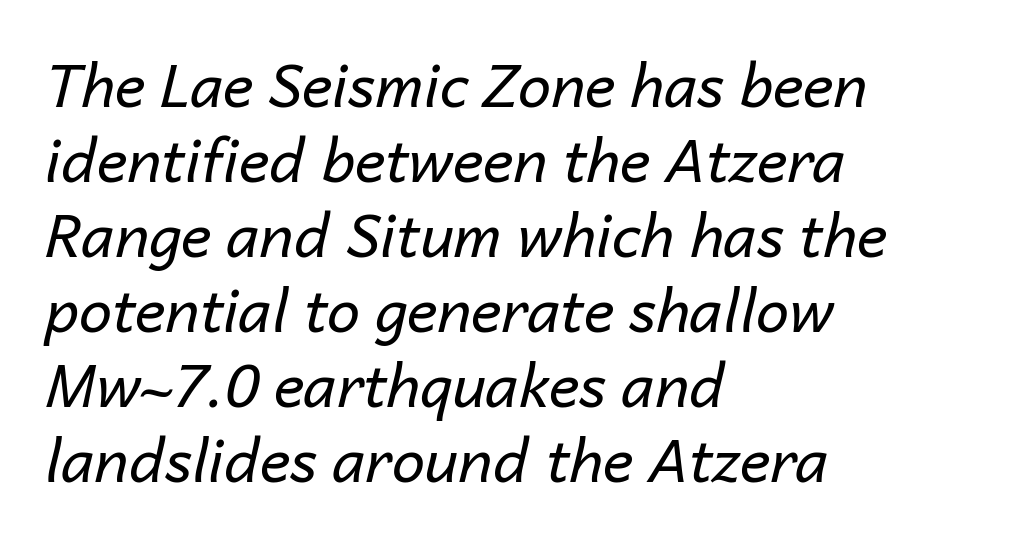
This rendering leaves character spacing at its baseline value. Is the type slanted? Yes — the strokes lean at a clear angle. The rag falls on the right side of this text block. The line-height multiplier appears to be the usual default. The rendering uses natural spacing where letterforms have individual widths. Only glyphs here, with clear space below each row.
